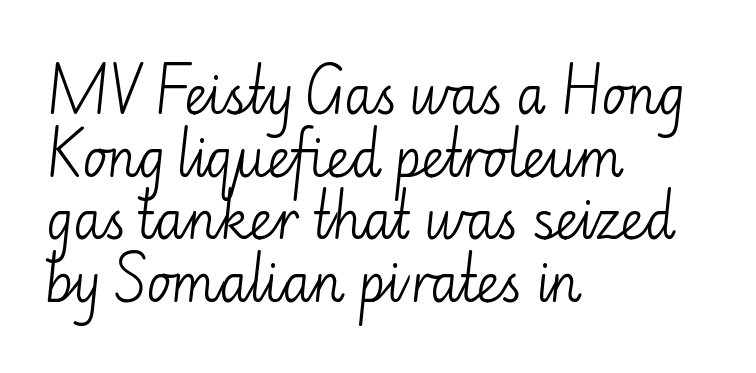
Q: Is the text bold? A: No.
Q: Is the text italic (slanted)? A: Yes.
Q: Is the typeface a serif or a sans-serif typeface? A: Sans-serif.
Q: Is the text underlined? A: No.
Q: How is the paragraph aligned? A: Left-aligned.
Q: Is the spacing between letters normal or unusually wide? A: Normal.
Q: Width (condensed, normal, or wide)? A: Normal.
Q: Stroke contrast? A: Low.
Q: x-height? A: Small.
Q: Monospaced? A: No.
